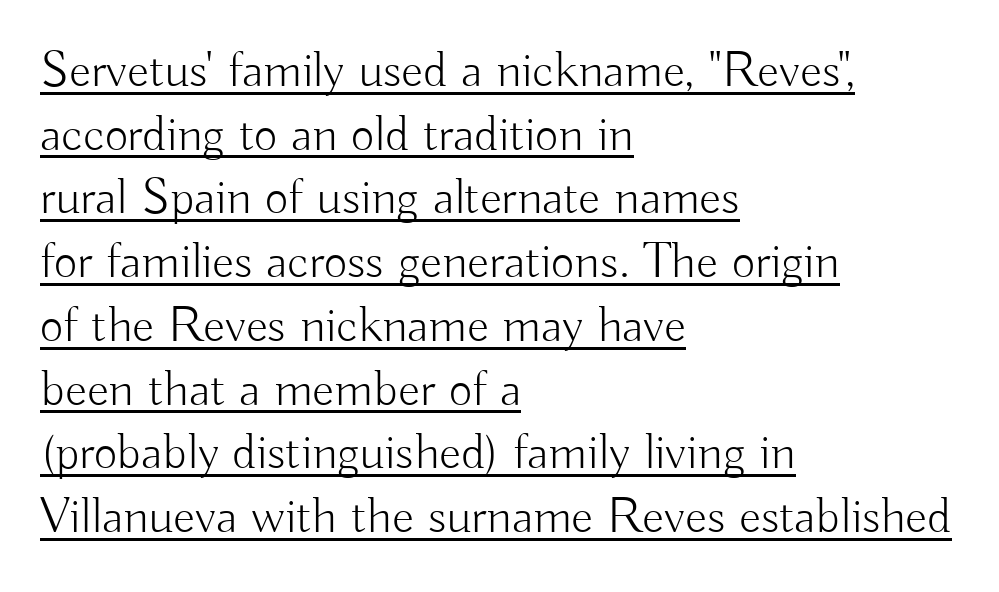
The image shows 51 px light sans-serif type, upright; set left-aligned, normal line spacing (1.25x), normal letter spacing, underlined; low stroke contrast and a small x-height.
